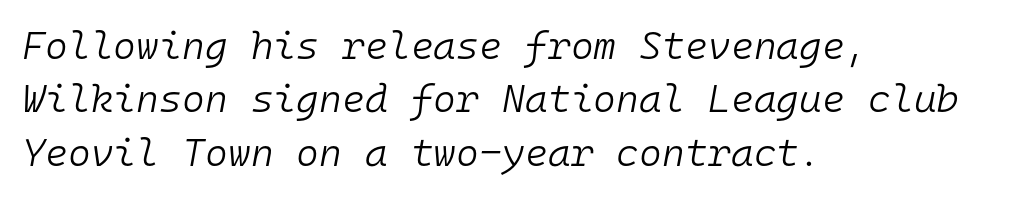
{"italic": "yes", "lean": "right", "slant_degrees": 10, "bold": "no", "weight": "light", "width": "normal", "stroke_contrast": "low", "x_height": "medium", "monospaced": "yes", "underline": "no", "align": "left", "line_spacing": "normal", "line_spacing_ratio": 1.37, "letter_spacing": "normal", "letter_spacing_em": 0.0, "glyph_px": 39}
